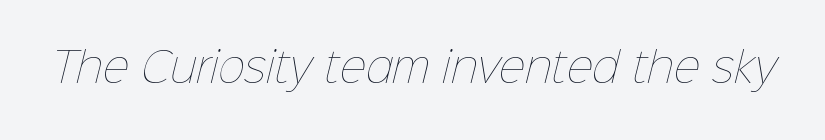
{"bold": "no", "weight": "thin", "width": "normal", "stroke_contrast": "low", "x_height": "medium", "monospaced": "no", "underline": "no", "letter_spacing": "normal", "letter_spacing_em": 0.0, "glyph_px": 41}
